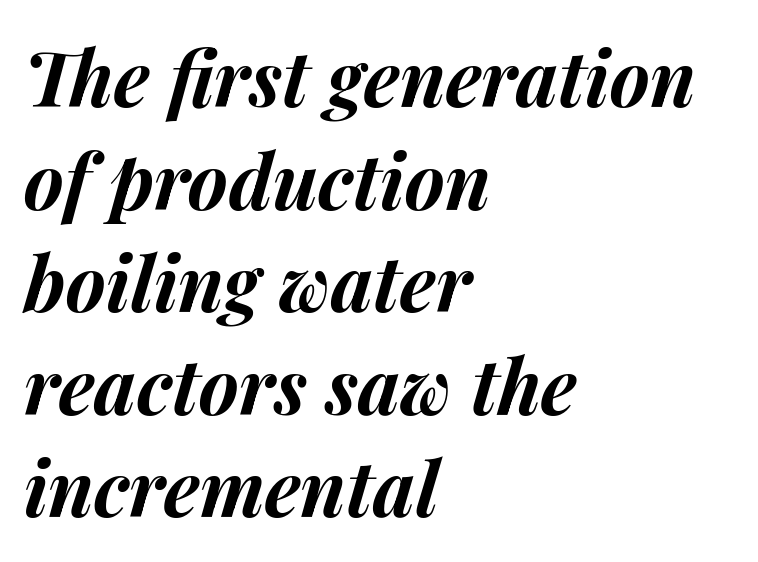
{"italic": "yes", "lean": "right", "slant_degrees": 14, "bold": "yes", "weight": "bold", "width": "normal", "stroke_contrast": "medium", "x_height": "medium", "monospaced": "no", "underline": "no", "align": "left", "line_spacing": "normal", "line_spacing_ratio": 1.35, "letter_spacing": "normal", "letter_spacing_em": 0.0, "glyph_px": 76}
